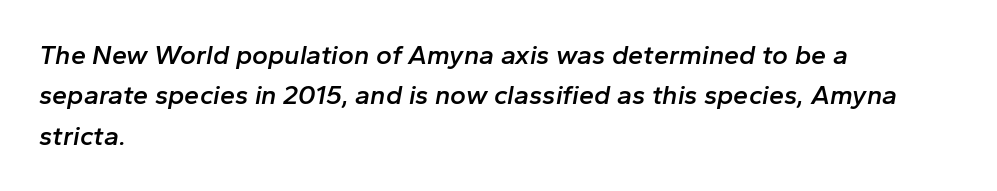
Compared with an ordinary text face, these strokes are moderately heavier — a semibold. Every character sits at an angle, as italics do. The tracking reads as untouched default to a designer's eye. These lines stack with their left ends in a neat column.
